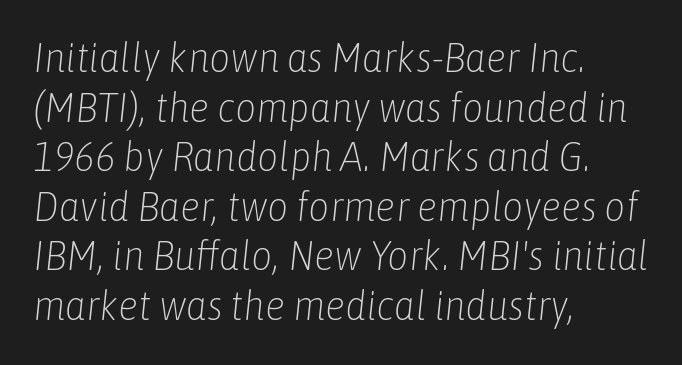
Each letter keeps its own natural width here, so spacing adapts to shape. The strokes carry an ordinary text weight at most. The string is rendered with underlining switched off. These lines are set flush left with a ragged right edge. Each word holds together tightly as a unit, with standard inter-letter gaps.
